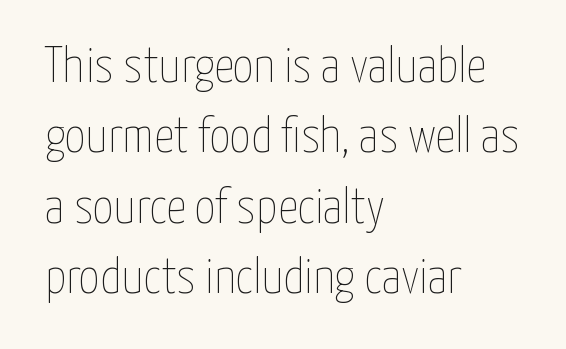
{"italic": "no", "bold": "no", "weight": "thin", "width": "condensed", "stroke_contrast": "low", "x_height": "medium", "monospaced": "no", "underline": "no", "align": "left", "line_spacing": "normal", "line_spacing_ratio": 1.41, "letter_spacing": "normal", "letter_spacing_em": 0.0, "glyph_px": 50}
